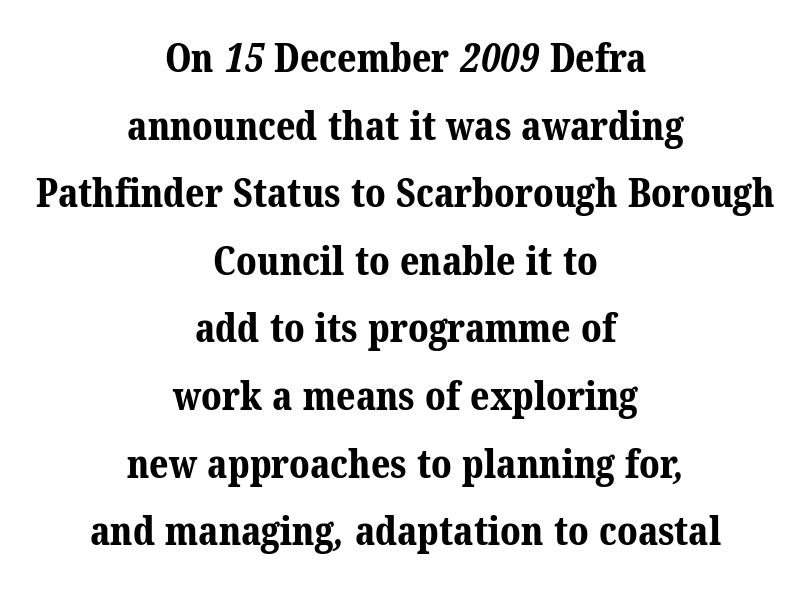
The image shows 40 px bold serif type; set centered, normal line spacing (1.69x), normal letter spacing, not underlined; medium stroke contrast and a medium x-height.
